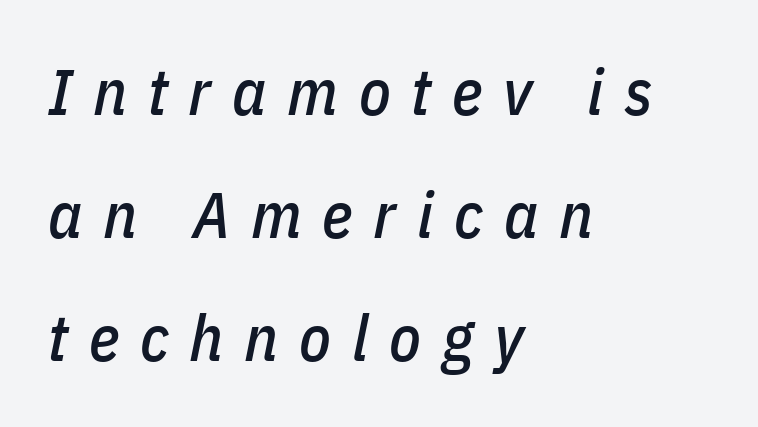
The image shows 65 px condensed type, italic (leaning right); set left-aligned, line spacing 1.89x, unusually wide letter spacing (+0.32 em), not underlined; low stroke contrast and a medium x-height.
